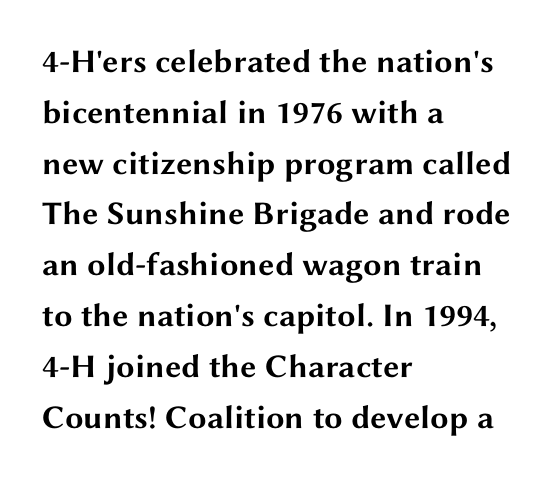
The image shows 33 px bold, wide sans-serif type, upright; set left-aligned, normal line spacing (1.54x), normal letter spacing, not underlined; medium stroke contrast and a medium x-height.
